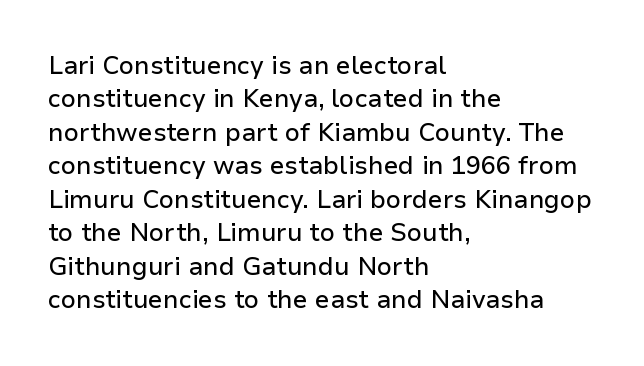
{"italic": "no", "underline": "no", "align": "left", "line_spacing": "normal", "line_spacing_ratio": 1.34, "letter_spacing": "normal", "letter_spacing_em": 0.0, "glyph_px": 25}
